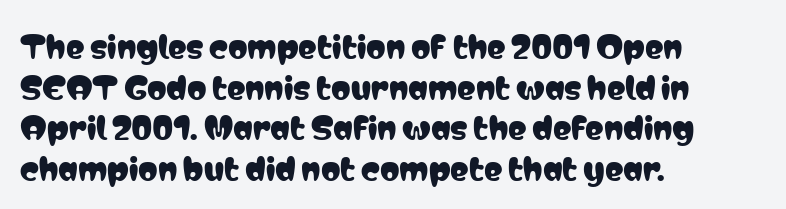
{"serif": "no", "italic": "no", "width": "condensed", "stroke_contrast": "low", "x_height": "medium", "monospaced": "no", "underline": "no", "align": "left", "line_spacing": "normal", "line_spacing_ratio": 1.31, "letter_spacing": "normal", "letter_spacing_em": 0.0, "glyph_px": 31}
